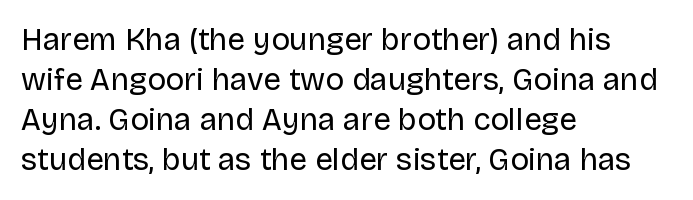
Think of a printed novel: that variable character pitch is what you see here. A student would call this left alignment; a typographer would say flush left, rag right. The passage shown is not bold in any degree. Lines of text with bare space underneath. Regular leading. Style check: upright.
